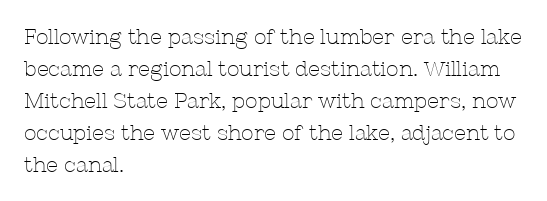
Vertical strokes here are truly vertical. The paragraph has a hard left edge and a soft right edge. The rendering uses a moderate line-height, typical for paragraphs. The cut favours lightness, reaching ordinary text weight at its darkest.
